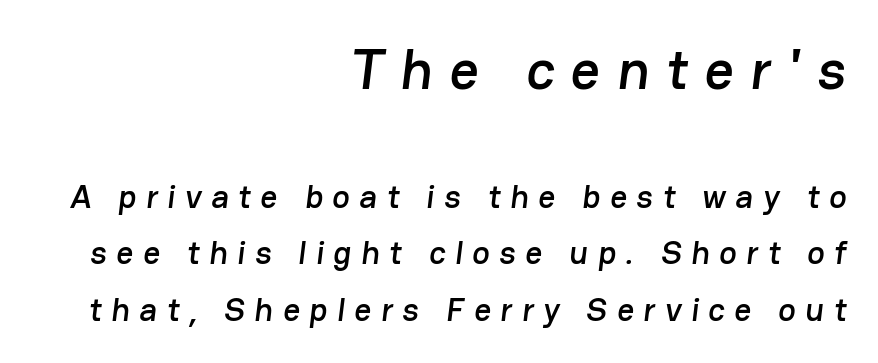
{"serif": "no", "width": "normal", "stroke_contrast": "low", "x_height": "medium", "monospaced": "no", "underline": "no", "align": "right", "line_spacing_ratio": 1.71, "letter_spacing": "wide", "letter_spacing_em": 0.29, "larger_block": "first", "size_ratio": 1.73, "glyph_px": 57}
